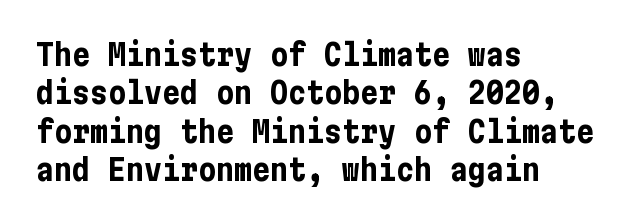
Stroke terminals: plain, sans-serif. Line starts are locked; line ends wander. You could call the tracking neutral — neither tight nor loose. The rows are spaced the way most documents space them. The font is running at its bold setting.
